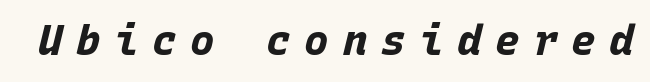
Q: Is the text bold? A: Yes.
Q: Is the text italic (slanted)? A: Yes, it leans right by about 15 degrees.
Q: Is the text underlined? A: No.
Q: Is the spacing between letters normal or unusually wide? A: Unusually wide.
Q: Width (condensed, normal, or wide)? A: Normal.
Q: Stroke contrast? A: Low.
Q: x-height? A: Large.
Q: Monospaced? A: Yes.
